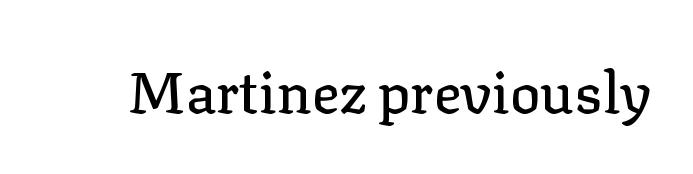
The image shows 57 px serif type, upright; set normal letter spacing, not underlined; low stroke contrast and a medium x-height.
